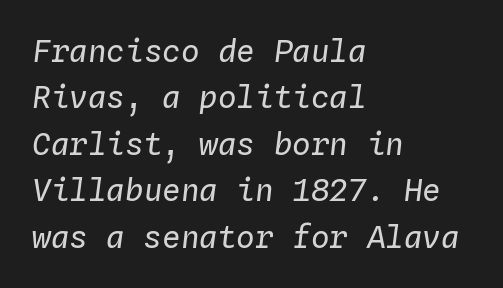
A bare baseline throughout the passage. The lines in this sample share a left origin and differ only in where they stop. Every character sits at an angle, as italics do. This sample keeps an unexceptional amount of space between lines. No heavy texture on the line: the type isn't bold.
